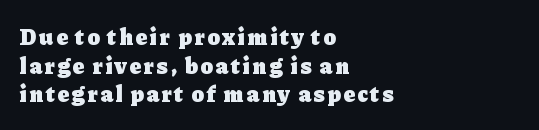
Heft: maximum for text — a bold. Horizontally, the lines are justified to the leading edge only. Has an underline been added? It has not. Upright lettering throughout.
